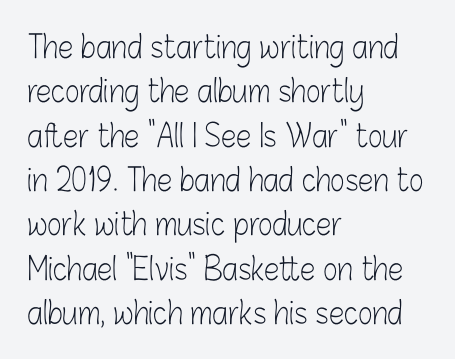
Each letter keeps its own natural width here, so spacing adapts to shape. Look at the bottom of the vertical strokes: they stop flat, with no serifs. Unlike italic type, these characters show no tilt at all. Leading: standard. The strip under each line holds only bare page.
